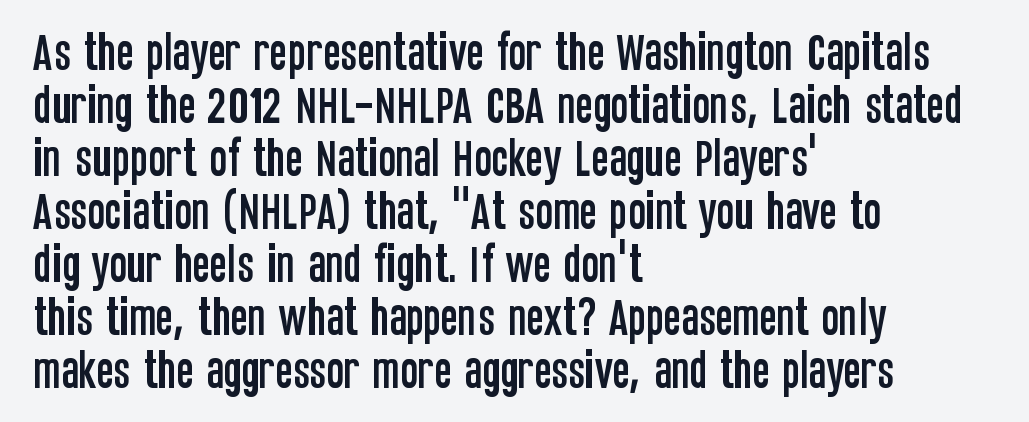
Q: Is the text italic (slanted)? A: No, it is upright.
Q: Is the typeface a serif or a sans-serif typeface? A: Sans-serif.
Q: Is the text underlined? A: No.
Q: How is the paragraph aligned? A: Left-aligned.
Q: Is the spacing between letters normal or unusually wide? A: Normal.
Q: Is the spacing between lines tight, normal or loose? A: Normal.
Q: Width (condensed, normal, or wide)? A: Condensed.
Q: Stroke contrast? A: Low.
Q: x-height? A: Large.
Q: Monospaced? A: No.
